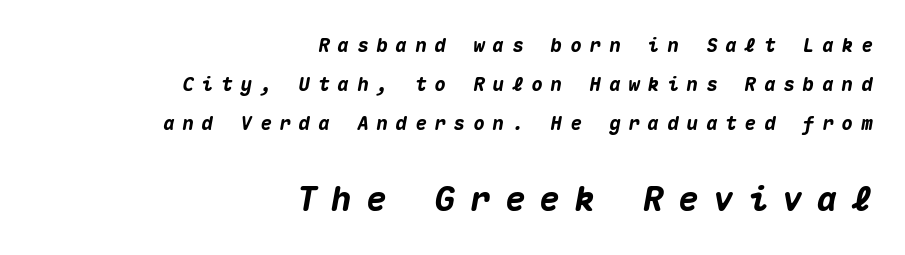
The image shows 34 px heavy type, italic (leaning right), monospaced; set right-aligned, loose line spacing (2.05x), unusually wide letter spacing (+0.42 em), not underlined; the second (bottom) block is 1.79x larger; medium stroke contrast and a medium x-height.
